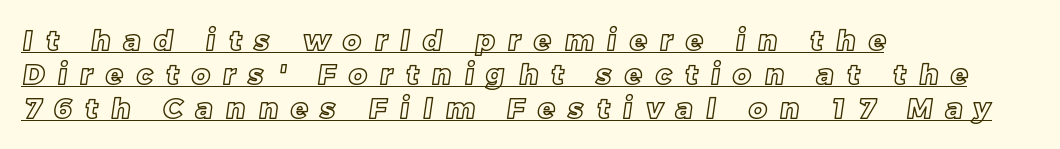
{"width": "normal", "x_height": "large", "monospaced": "no", "underline": "yes", "align": "left", "line_spacing_ratio": 1.21, "letter_spacing": "wide", "letter_spacing_em": 0.48, "glyph_px": 28}
